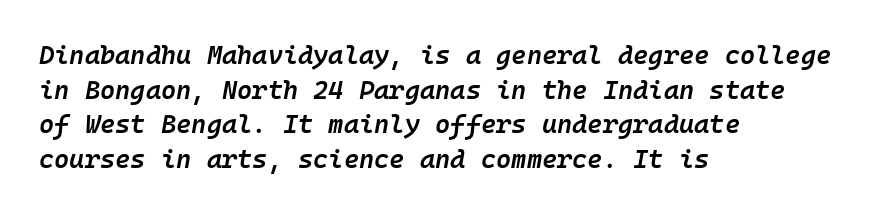
{"italic": "yes", "lean": "right", "slant_degrees": 10, "bold": "semi", "underline": "no", "align": "left", "line_spacing": "normal", "line_spacing_ratio": 1.33, "letter_spacing": "normal", "letter_spacing_em": 0.0, "glyph_px": 26}
